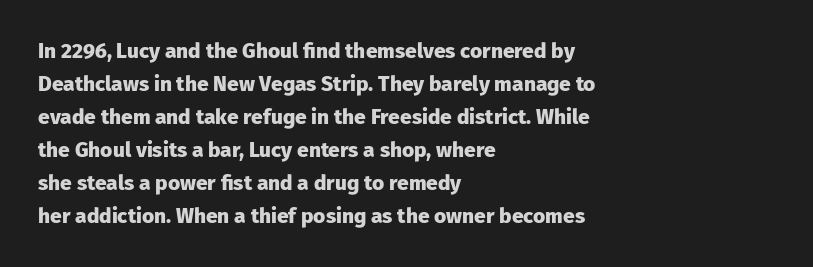
The sample has been set heavy, in full bold. Any mark beneath the type? The region is blank. The ragged edge is on the right, which tells us the setting is flush left. This sample uses plain, unmodified letter spacing. Posture: vertical. Does the leading feel generous? No, just average.
